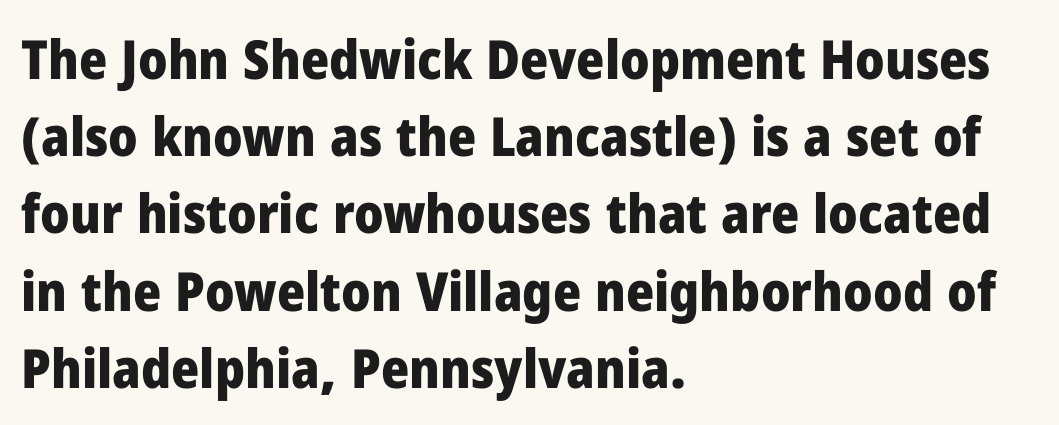
The image shows 54 px heavy sans-serif type, upright; set left-aligned, normal line spacing (1.43x), normal letter spacing, not underlined; low stroke contrast and a medium x-height.
